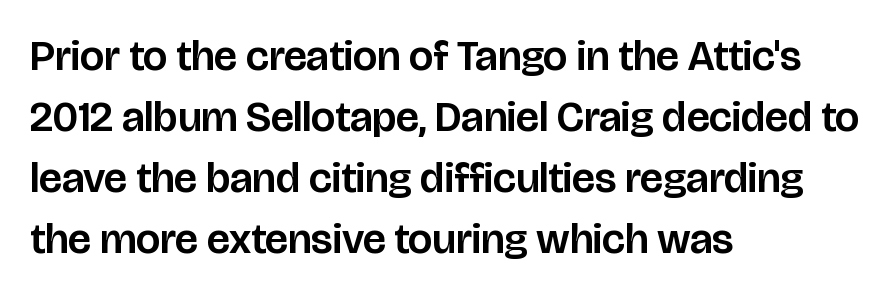
{"serif": "no", "italic": "no", "width": "normal", "stroke_contrast": "low", "x_height": "large", "monospaced": "no", "underline": "no", "align": "left", "line_spacing": "normal", "line_spacing_ratio": 1.42, "letter_spacing": "normal", "letter_spacing_em": 0.0, "glyph_px": 43}
